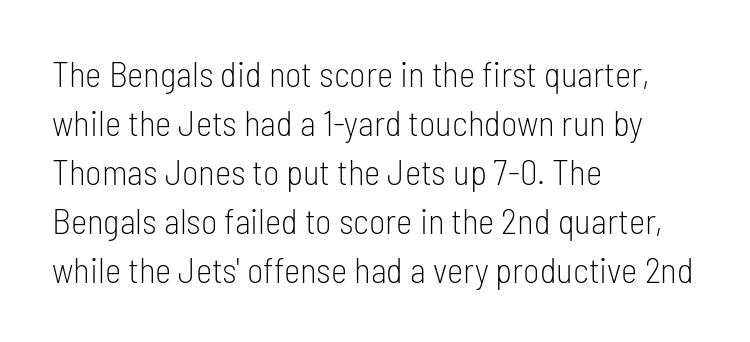
This sample is left-justified, so line endings fall wherever the words run out. A typesetter would call this leading conventional body-copy spacing. The font sits on the lighter half of the weight spectrum, regular included. Underlining? Definitely not there. Letterform terminals end flat and unadorned throughout the passage. Is this a fixed-width face? No — the glyphs have proportional, varying widths.
